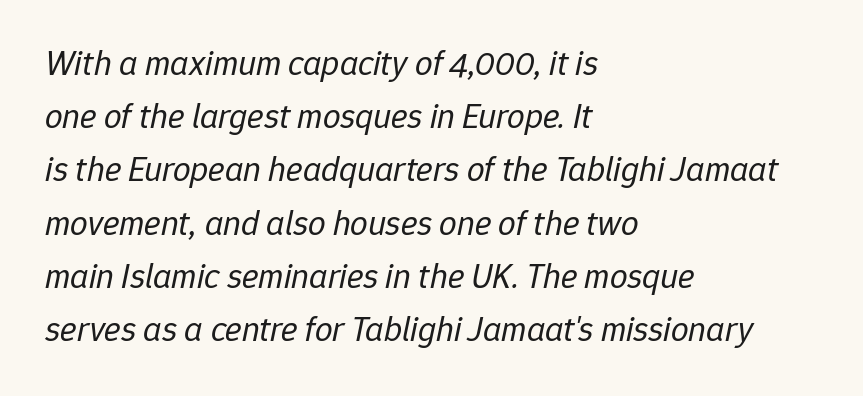
This sample has the flowing, uneven cadence of proportional lettering. Honestly, the row spacing looks completely unremarkable. The typography opts for an oblique posture over an upright one. The space directly below the letters is spotless. This reads as an unemphasized weight, regular at the heaviest. Teacher's note: observe the even left margin — that is flush-left alignment.
